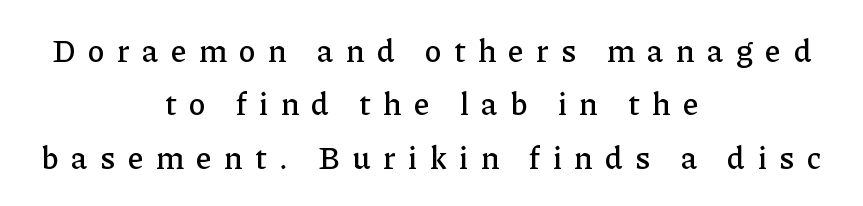
The image shows 31 px serif type, upright; set centered, line spacing 1.72x, unusually wide letter spacing (+0.4 em), not underlined; low stroke contrast and a medium x-height.
